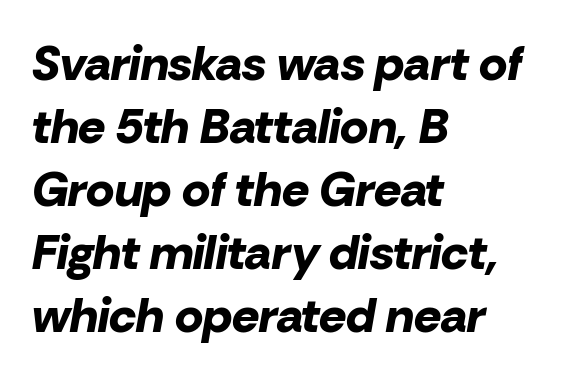
Anything drawn beneath the words? Only blank space. Do the characters align in a grid? No, the font is proportional. Every letter is thick-stroked: bold, no question. Compared with ordinary roman type, these characters are visibly tilted. Honestly, the row spacing looks completely unremarkable.
